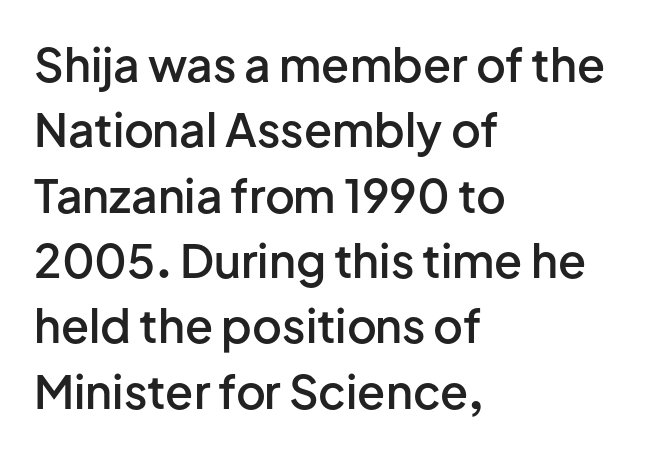
The image shows 46 px semibold sans-serif type, upright; set left-aligned, normal line spacing (1.42x), normal letter spacing, not underlined; low stroke contrast and a medium x-height.
